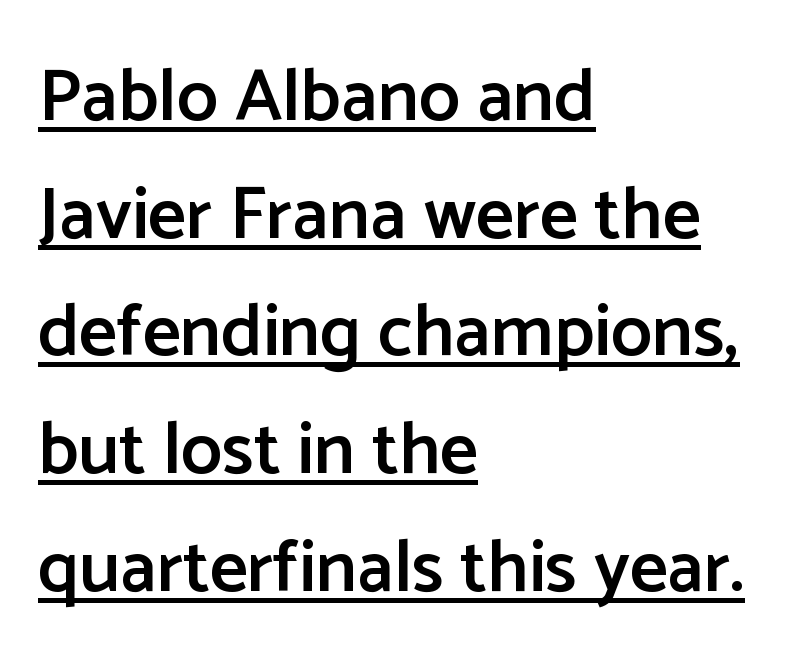
{"serif": "no", "italic": "no", "bold": "semi", "weight": "semibold", "width": "normal", "stroke_contrast": "low", "x_height": "medium", "monospaced": "no", "underline": "yes", "align": "left", "line_spacing": "normal", "line_spacing_ratio": 1.59, "letter_spacing": "normal", "letter_spacing_em": 0.0, "glyph_px": 74}
